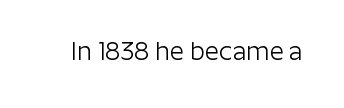
The rendering keeps characters at their native spacing. The font sits on the lighter half of the weight spectrum, regular included. Quick note: underline off. Is there any slant? The stems are plumb.
